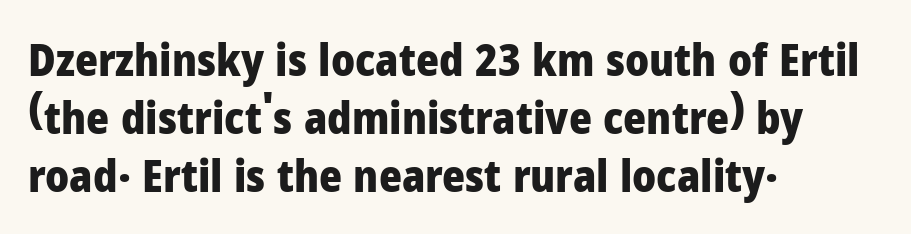
The image shows 44 px heavy sans-serif type, upright; set left-aligned, normal line spacing (1.32x), normal letter spacing, not underlined; low stroke contrast and a medium x-height.
